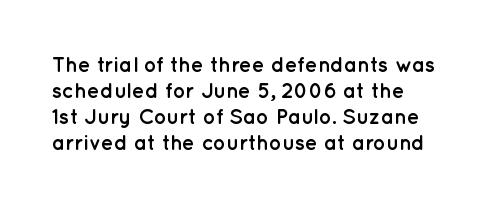
{"italic": "no", "bold": "yes", "underline": "no", "line_spacing_ratio": 1.24, "letter_spacing": "normal", "letter_spacing_em": 0.0, "glyph_px": 21}
